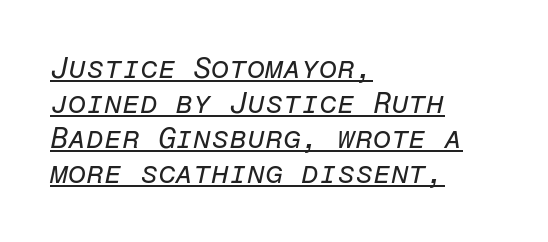
The image shows 29 px regular-weight type, italic (leaning right), monospaced; set left-aligned, line spacing 1.21x, normal letter spacing, underlined; low stroke contrast and a medium x-height.
